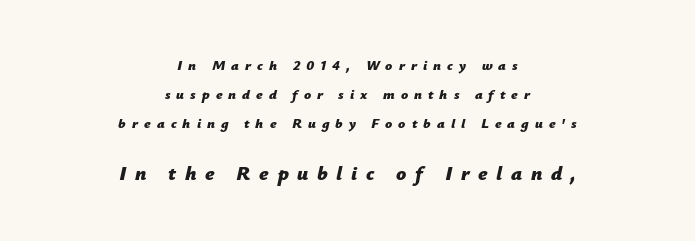
The image shows 20 px bold type, italic (leaning right); set centered, loose line spacing (2.07x), unusually wide letter spacing (+0.43 em), not underlined; the second (bottom) block is 1.43x larger.
